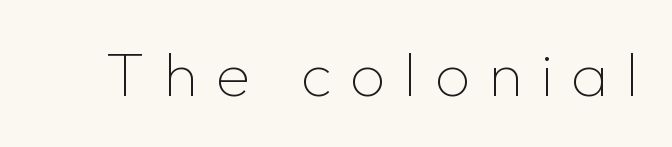
Q: Is the text bold? A: No.
Q: Is the text italic (slanted)? A: No, it is upright.
Q: Is the typeface a serif or a sans-serif typeface? A: Sans-serif.
Q: Is the text underlined? A: No.
Q: Is the spacing between letters normal or unusually wide? A: Unusually wide.
Q: Width (condensed, normal, or wide)? A: Normal.
Q: Stroke contrast? A: Low.
Q: x-height? A: Medium.
Q: Monospaced? A: No.
